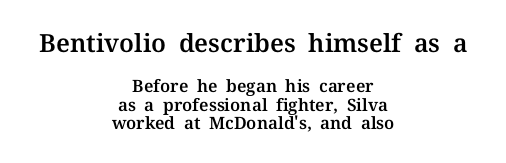
Q: Is the text italic (slanted)? A: No, it is upright.
Q: Is the text underlined? A: No.
Q: How is the paragraph aligned? A: Centered.
Q: Is the spacing between letters normal or unusually wide? A: Normal.
Q: Is the spacing between lines tight, normal or loose? A: Tight.
Q: Which block of text is set in a larger size, the first (top) or the second (bottom)? A: The first (top) one.
